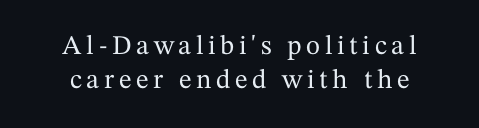
{"italic": "no", "underline": "no", "line_spacing": "normal", "line_spacing_ratio": 1.25, "glyph_px": 27}
